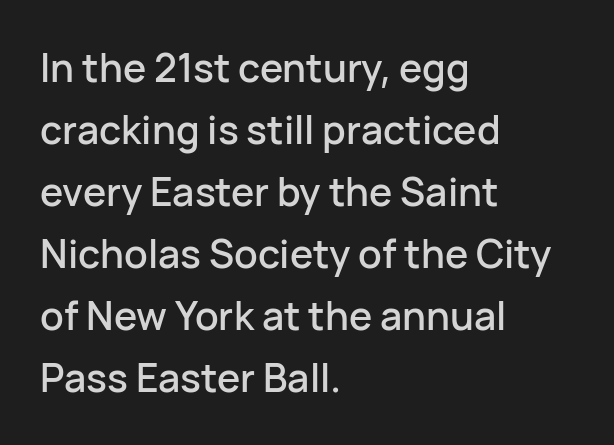
The image shows 39 px sans-serif type, upright; set left-aligned, normal line spacing (1.59x), normal letter spacing, not underlined; low stroke contrast and a medium x-height.
